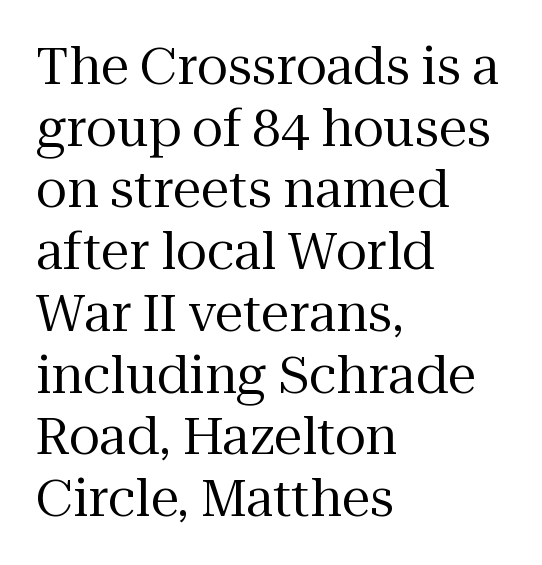
This rendering uses left alignment, leaving the right contour irregular. Caption: face not bold, strokes unweighted. Italic? Not at all — the glyphs are vertical. The designer went with a serif here, giving each stem small feet. These lines are rendered in a variable-pitch font.
